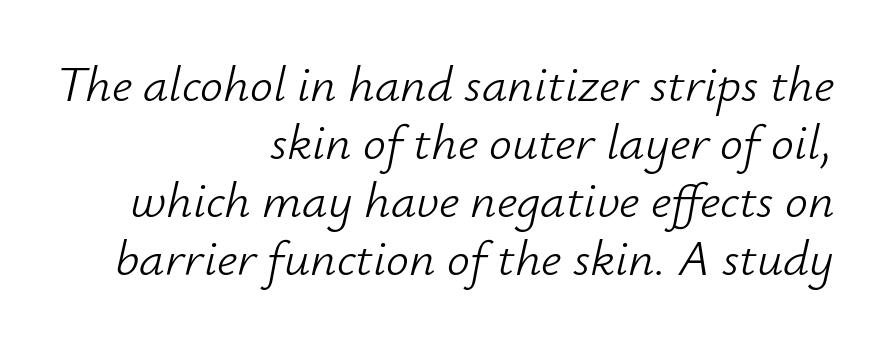
Here the designer chose a conventional face with non-uniform glyph widths. The font sits on the lighter half of the weight spectrum, regular included. A student would call this right alignment; a typographer would say flush right, rag left. Type without underlining. Observe the lean: these are italic letterforms. A typesetter would call this zero additional tracking.
